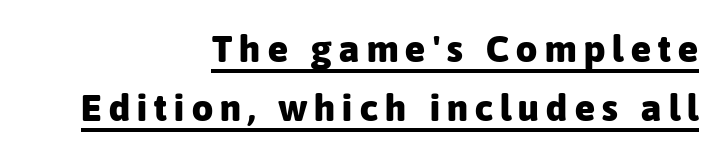
{"serif": "no", "italic": "no", "bold": "yes", "weight": "heavy", "width": "normal", "stroke_contrast": "low", "x_height": "medium", "monospaced": "no", "underline": "yes", "align": "right", "line_spacing": "normal", "line_spacing_ratio": 1.59, "letter_spacing": "wide", "letter_spacing_em": 0.2, "glyph_px": 37}
